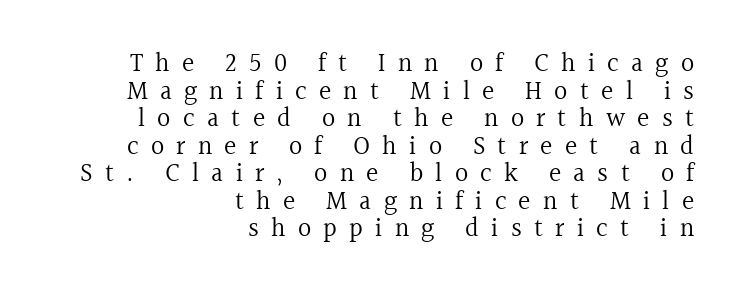
Q: Is the text bold? A: No.
Q: Is the text italic (slanted)? A: No, it is upright.
Q: Is the text underlined? A: No.
Q: How is the paragraph aligned? A: Right-aligned.
Q: Is the spacing between letters normal or unusually wide? A: Unusually wide.
Q: Is the spacing between lines tight, normal or loose? A: Tight.
